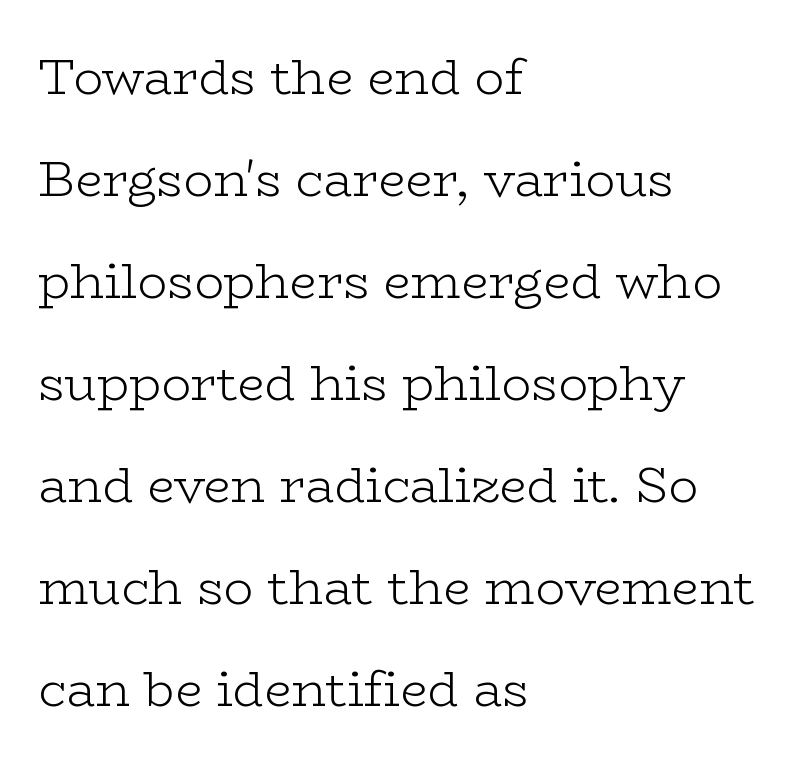
Q: Is the text bold? A: No.
Q: Is the text italic (slanted)? A: No, it is upright.
Q: Is the typeface a serif or a sans-serif typeface? A: Serif.
Q: Is the text underlined? A: No.
Q: How is the paragraph aligned? A: Left-aligned.
Q: Is the spacing between letters normal or unusually wide? A: Normal.
Q: Is the spacing between lines tight, normal or loose? A: Loose.
Q: Width (condensed, normal, or wide)? A: Wide.
Q: Stroke contrast? A: Low.
Q: x-height? A: Medium.
Q: Monospaced? A: No.
